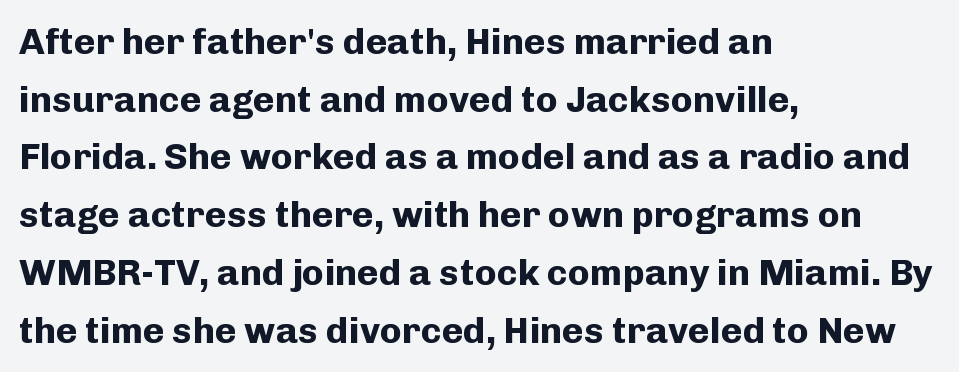
Q: Is the text bold? A: Yes.
Q: Is the text italic (slanted)? A: No, it is upright.
Q: Is the typeface a serif or a sans-serif typeface? A: Sans-serif.
Q: Is the text underlined? A: No.
Q: How is the paragraph aligned? A: Left-aligned.
Q: Is the spacing between letters normal or unusually wide? A: Normal.
Q: Is the spacing between lines tight, normal or loose? A: Normal.
Q: Width (condensed, normal, or wide)? A: Normal.
Q: Stroke contrast? A: Low.
Q: x-height? A: Medium.
Q: Monospaced? A: No.
